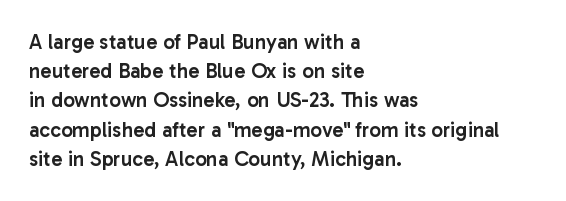
The face used here is a semibold: visibly heavier than regular, lighter than bold. Italic? Not at all — the glyphs are vertical. Default kerning and tracking; the words read as compact shapes. The paragraph shown leans on its left margin. Clear beneath every line of the passage.
